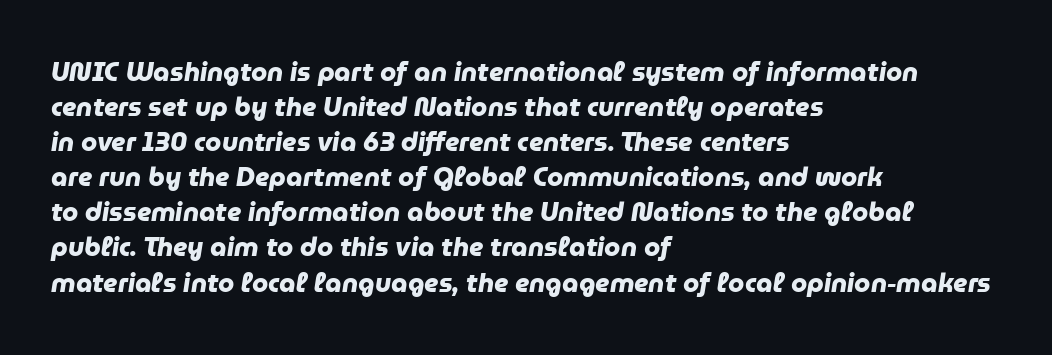
The image shows 26 px bold type; set left-aligned, normal line spacing (1.35x), normal letter spacing, not underlined.
